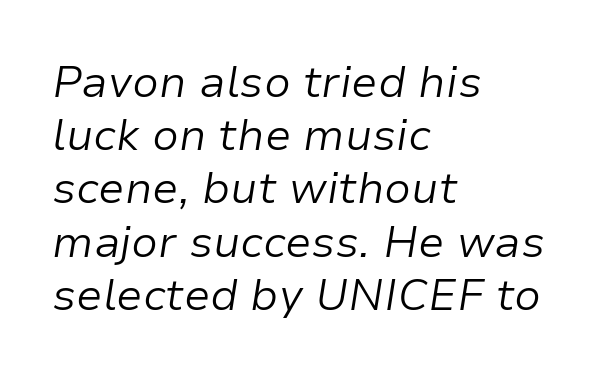
{"italic": "yes", "lean": "right", "slant_degrees": 9, "bold": "no", "weight": "light", "width": "normal", "stroke_contrast": "low", "x_height": "medium", "monospaced": "no", "underline": "no", "align": "left", "line_spacing_ratio": 1.21, "letter_spacing": "normal", "letter_spacing_em": 0.0, "glyph_px": 44}
